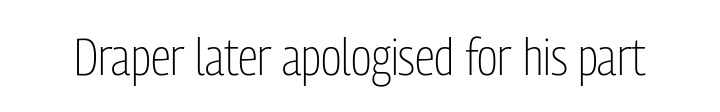
The image shows 51 px light, condensed sans-serif type, upright; set normal letter spacing, not underlined; low stroke contrast and a medium x-height.
